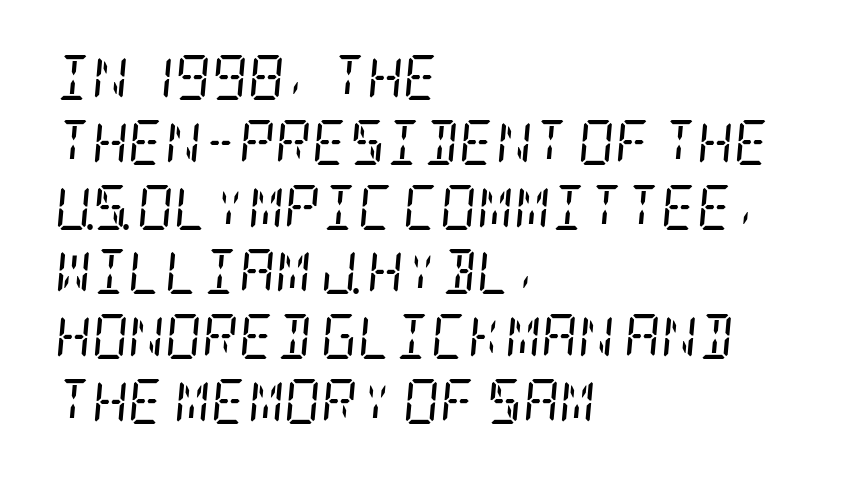
{"serif": "yes", "italic": "yes", "lean": "right", "slant_degrees": 5, "bold": "no", "weight": "regular", "width": "condensed", "stroke_contrast": "low", "x_height": "large", "underline": "no", "align": "left", "line_spacing": "normal", "line_spacing_ratio": 1.44, "letter_spacing": "normal", "letter_spacing_em": 0.0, "glyph_px": 45}
